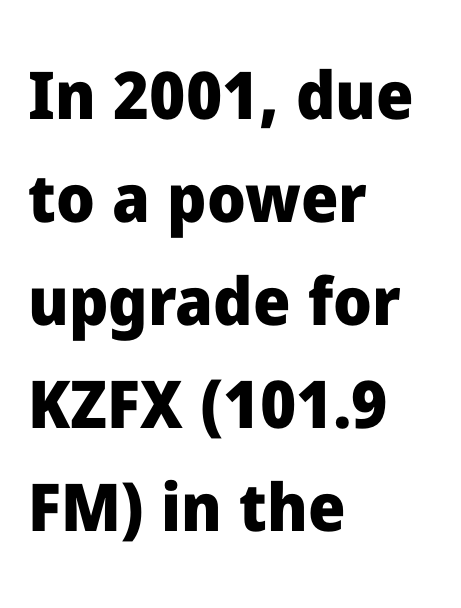
Q: Is the text bold? A: Yes.
Q: Is the text italic (slanted)? A: No, it is upright.
Q: Is the typeface a serif or a sans-serif typeface? A: Sans-serif.
Q: Is the text underlined? A: No.
Q: How is the paragraph aligned? A: Left-aligned.
Q: Is the spacing between letters normal or unusually wide? A: Normal.
Q: Is the spacing between lines tight, normal or loose? A: Normal.
Q: Width (condensed, normal, or wide)? A: Normal.
Q: Stroke contrast? A: Low.
Q: x-height? A: Medium.
Q: Monospaced? A: No.
